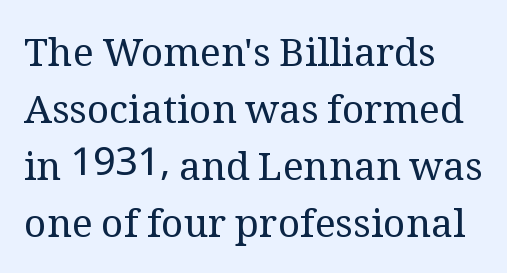
Q: Is the text bold? A: No.
Q: Is the text italic (slanted)? A: No, it is upright.
Q: Is the typeface a serif or a sans-serif typeface? A: Serif.
Q: Is the text underlined? A: No.
Q: How is the paragraph aligned? A: Left-aligned.
Q: Is the spacing between letters normal or unusually wide? A: Normal.
Q: Is the spacing between lines tight, normal or loose? A: Normal.
Q: Width (condensed, normal, or wide)? A: Normal.
Q: Stroke contrast? A: Medium.
Q: x-height? A: Medium.
Q: Monospaced? A: No.
